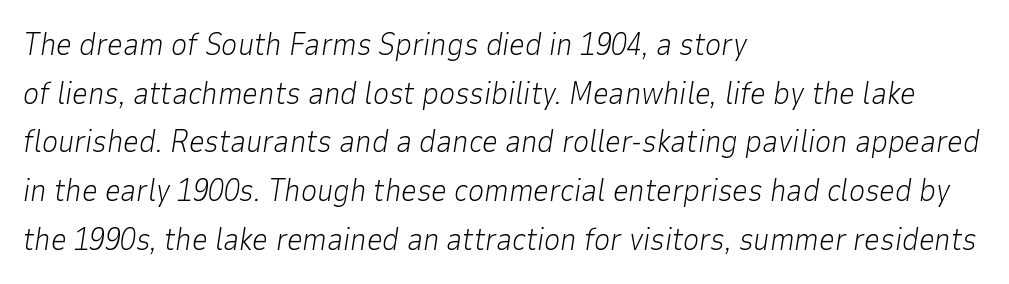
Nobody drew a line under any word here. Each letter keeps its own natural width here, so spacing adapts to shape. The gaps between neighbouring characters are ordinary and unremarkable. Observe the lean: these are italic letterforms. The passage shown stacks its lines at a standard gap.
